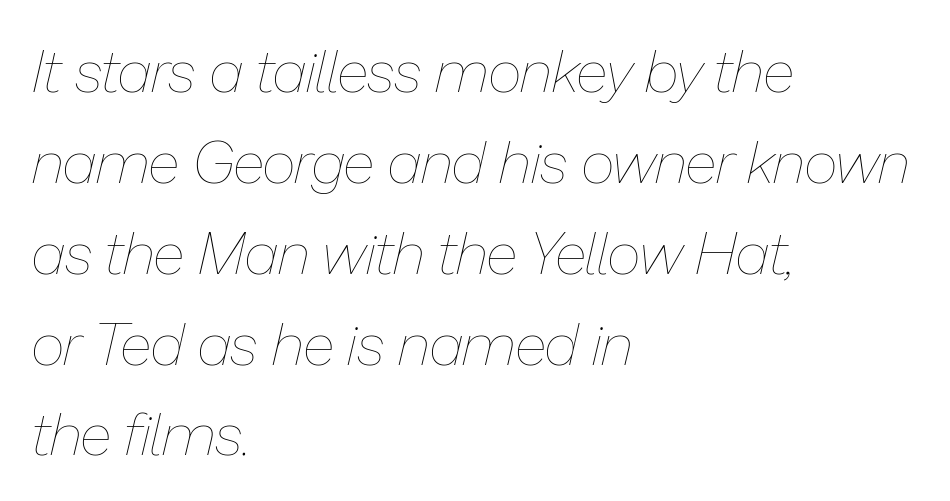
Every row of glyphs begins at an identical x-position on the left. The typeface has the unassuming heft of standard copy or less. Here the glyphs are tracked normally, forming tight word shapes. Notice how descenders clear the ascenders below comfortably — that's standard leading. Observe the lean: these are italic letterforms. Is this a fixed-width face? No — the glyphs have proportional, varying widths.
